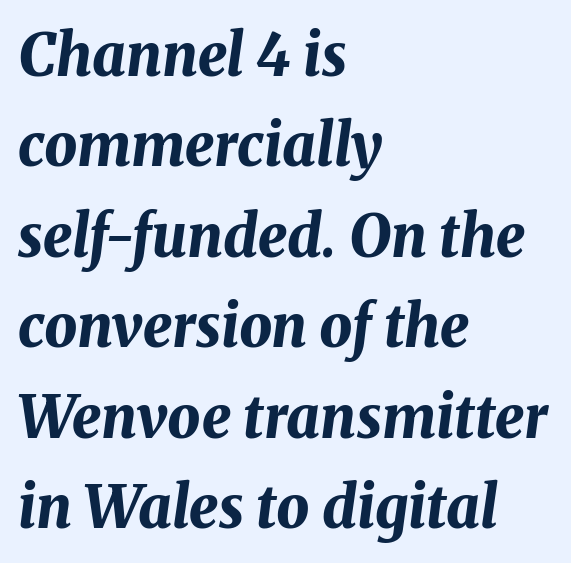
{"italic": "yes", "lean": "right", "slant_degrees": 8, "bold": "yes", "weight": "bold", "width": "normal", "stroke_contrast": "medium", "x_height": "medium", "monospaced": "no", "underline": "no", "align": "left", "line_spacing": "normal", "line_spacing_ratio": 1.56, "letter_spacing": "normal", "letter_spacing_em": 0.0, "glyph_px": 58}
